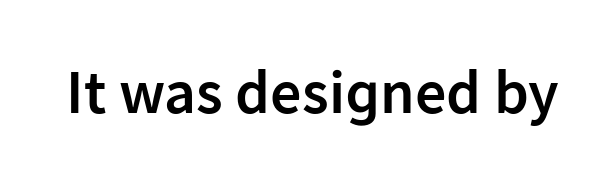
The passage shown is typed in a proportional face where columns would drift. Decoration check: the copy has no underline. Tracking here is standard; glyphs follow each other at the usual distance. Serif or sans? Sans — the stroke terminals are bare.
